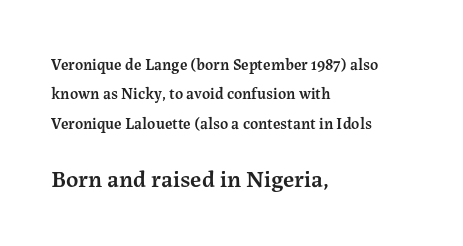
The specimen omits any rule beneath the text block's lines. These lines are set flush left with a ragged right edge. Words appear dense and cohesive because spacing is normal. The passage shown begins with its smaller block and ends with its larger one. The font's upright variant was chosen for this text. Firm but not heavy-handed strokes: this text is semibold.
